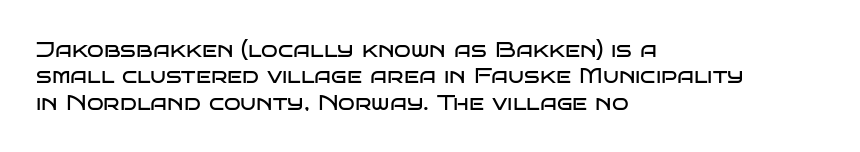
This sample uses an upright cut, with every glyph sitting square on the baseline. Underlining? Definitely not there. Heaviness? Minimal to ordinary, like unemphasized prose. Short note: letters normally spaced. Where is the straight margin? On the left.
